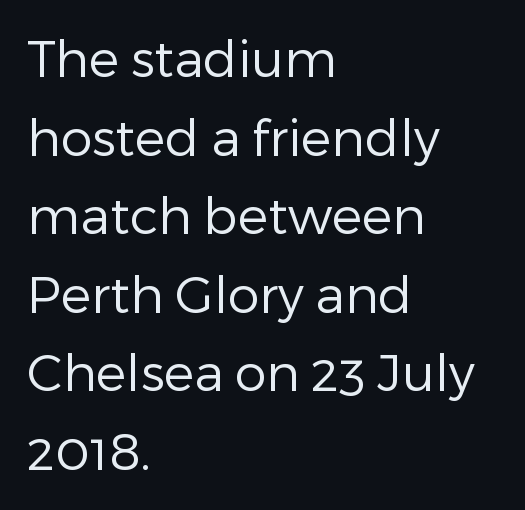
The image shows 51 px regular-weight sans-serif type, upright; set left-aligned, normal line spacing (1.54x), normal letter spacing, not underlined; low stroke contrast and a medium x-height.
